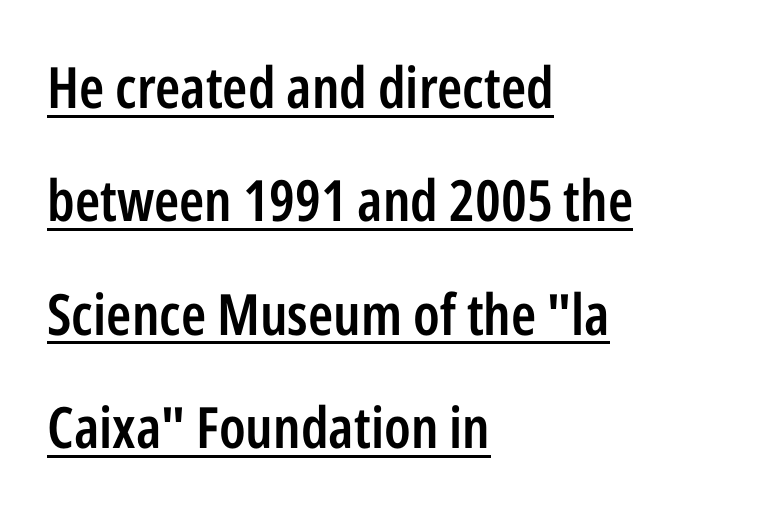
The type sits square on the baseline with zero lean. Emphasis by weight is partial: semibold. The text was rendered using a sans face with plain stroke endings. Glyph-to-glyph distance matches everyday printed text. Notice the wide empty band between every row — that's loose leading. Is there an underline? Yes — a line sits under the letters.
